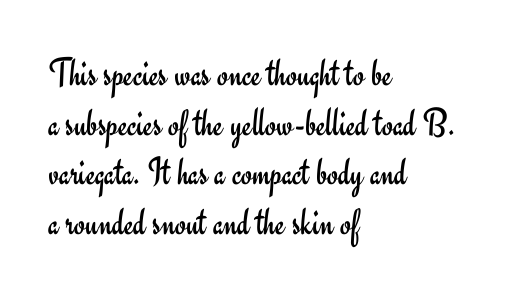
{"serif": "no", "bold": "no", "weight": "regular", "width": "normal", "stroke_contrast": "low", "x_height": "small", "monospaced": "no", "underline": "no", "align": "left", "line_spacing_ratio": 1.24, "letter_spacing": "normal", "letter_spacing_em": 0.0, "glyph_px": 40}
